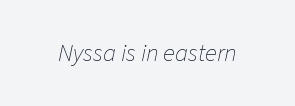
Q: Is the text bold? A: No.
Q: Is the text italic (slanted)? A: Yes, it leans right by about 11 degrees.
Q: Is the text underlined? A: No.
Q: Is the spacing between letters normal or unusually wide? A: Normal.
